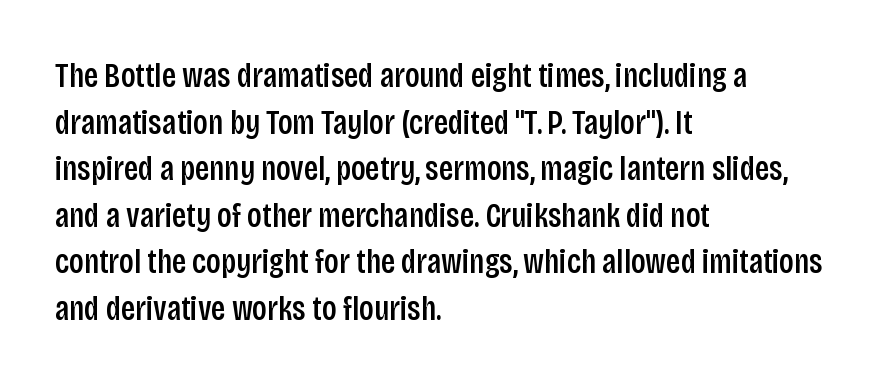
Horizontal alignment here is leftward, the default for most running prose. Students, observe: this is what conventionally led text looks like. Unmarked baselines from the first word to the last. The glyphs in this specimen are sans serif. The typography opts for an upright posture over an oblique one.
